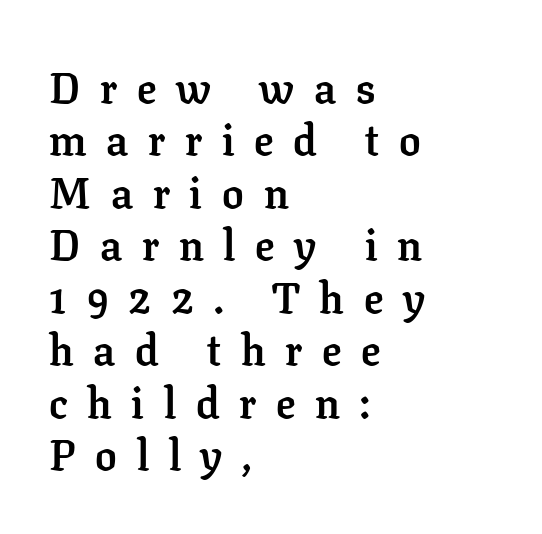
Q: Is the text bold? A: Yes.
Q: Is the text italic (slanted)? A: No, it is upright.
Q: Is the typeface a serif or a sans-serif typeface? A: Serif.
Q: Is the text underlined? A: No.
Q: How is the paragraph aligned? A: Left-aligned.
Q: Is the spacing between letters normal or unusually wide? A: Unusually wide.
Q: Width (condensed, normal, or wide)? A: Normal.
Q: Stroke contrast? A: Low.
Q: x-height? A: Medium.
Q: Monospaced? A: No.
